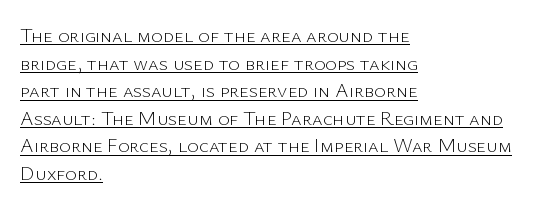
The image shows 20 px text type, upright; set left-aligned, normal line spacing (1.38x), normal letter spacing, underlined.
